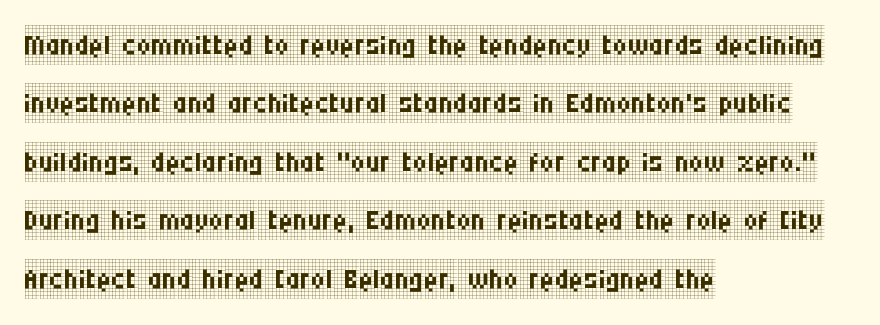
The image shows 40 px regular-weight, condensed serif type, upright; set left-aligned, normal line spacing (1.46x), normal letter spacing, not underlined; low stroke contrast and a large x-height.
